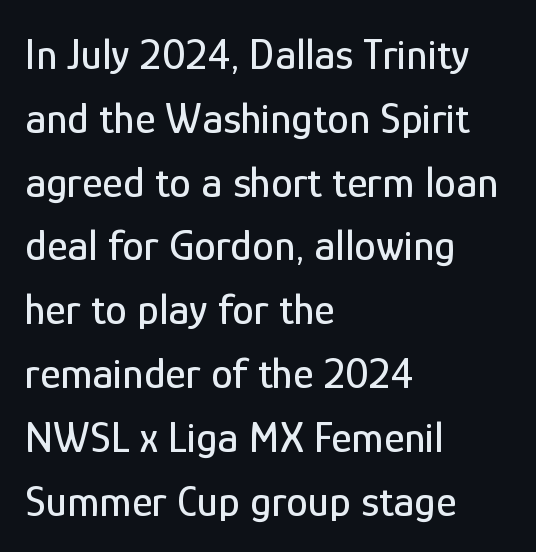
Caption: standard tracking, unaltered. Normally led — the rows are evenly, conventionally spaced. Each letter's strokes conclude bluntly, with no projecting serifs. The lettering holds an erect, upright posture throughout. Here the designer chose a conventional face with non-uniform glyph widths.
